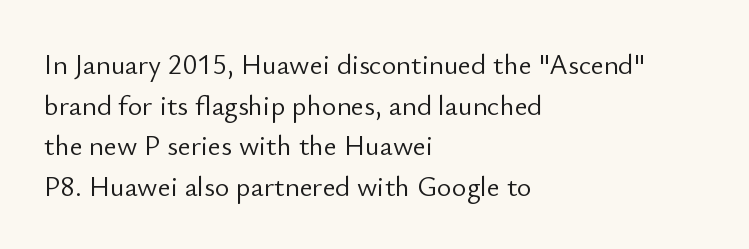
The image shows 28 px light sans-serif type, upright; set left-aligned, normal line spacing (1.45x), normal letter spacing, not underlined; low stroke contrast and a small x-height.
